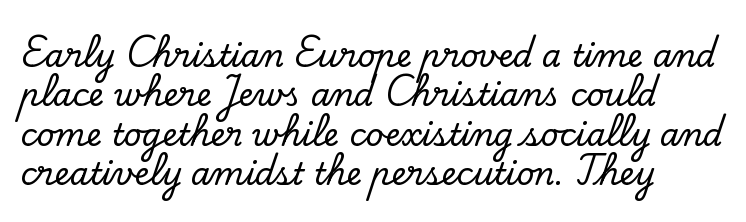
Unmarked baselines from the first word to the last. This block has exactly the height ordinary leading produces. Compared with typical body copy, the letter spacing here is the same.
